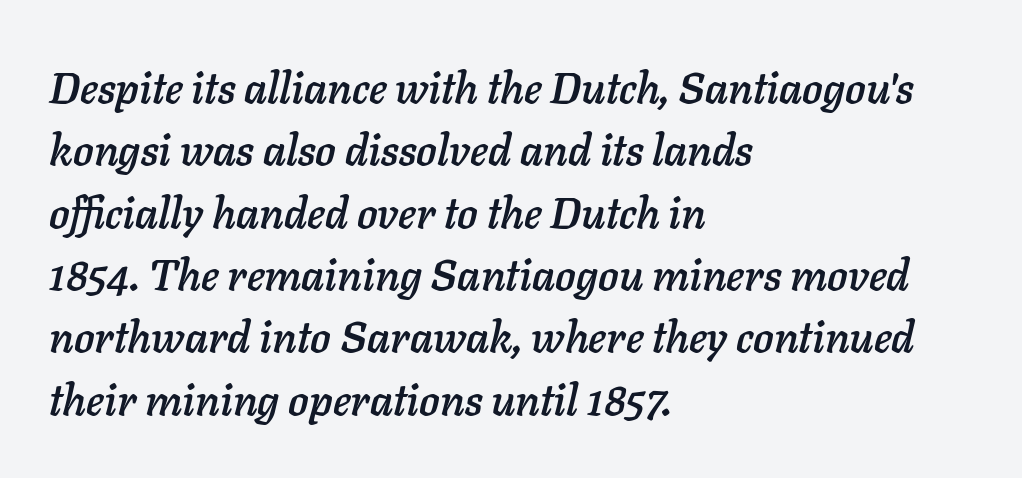
The image shows 43 px text type, italic (leaning right); set left-aligned, normal line spacing (1.45x), normal letter spacing, not underlined; low stroke contrast and a medium x-height.
